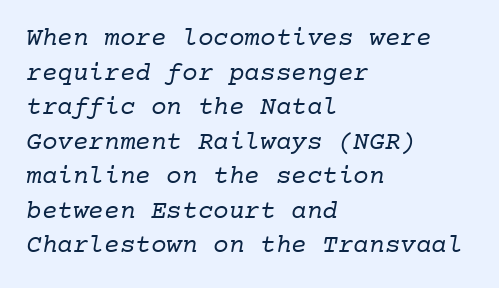
{"bold": "no", "underline": "no", "align": "left", "line_spacing": "normal", "line_spacing_ratio": 1.33, "letter_spacing": "normal", "letter_spacing_em": 0.0, "glyph_px": 26}
